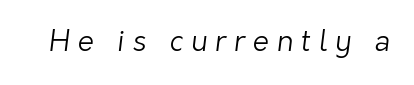
The image shows 29 px light sans-serif type; set unusually wide letter spacing (+0.27 em), not underlined; low stroke contrast and a medium x-height.
